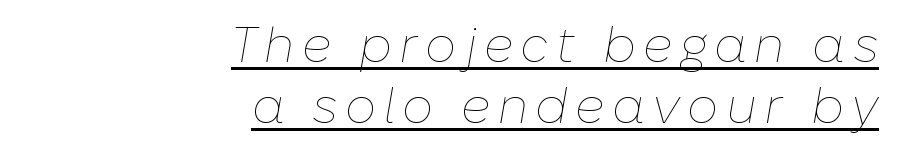
The image shows 49 px thin type, italic (leaning right); set right-aligned, line spacing 1.24x, underlined; low stroke contrast and a medium x-height.
